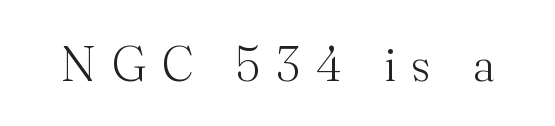
Character widths vary here, with narrow letters taking less room than wide ones. Substantial extra tracking has been applied to these lines. The string is rendered with underlining switched off. Ordinary non-slanted type is in use.
